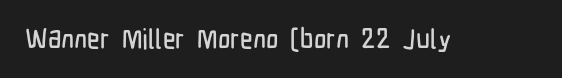
{"italic": "no", "underline": "no", "letter_spacing": "normal", "letter_spacing_em": 0.0, "glyph_px": 27}
